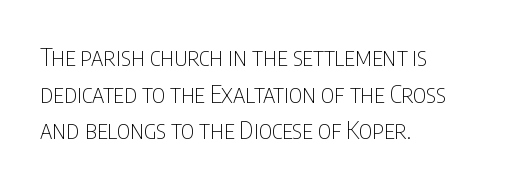
Q: Is the text bold? A: No.
Q: Is the text italic (slanted)? A: No, it is upright.
Q: Is the text underlined? A: No.
Q: How is the paragraph aligned? A: Left-aligned.
Q: Is the spacing between letters normal or unusually wide? A: Normal.
Q: Is the spacing between lines tight, normal or loose? A: Normal.
